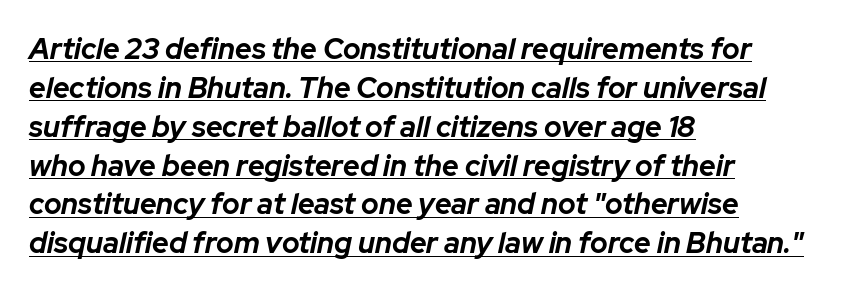
Q: Is the text bold? A: Yes.
Q: Is the text italic (slanted)? A: Yes, it leans right by about 12 degrees.
Q: Is the text underlined? A: Yes.
Q: How is the paragraph aligned? A: Left-aligned.
Q: Is the spacing between letters normal or unusually wide? A: Normal.
Q: Is the spacing between lines tight, normal or loose? A: Normal.
Q: Width (condensed, normal, or wide)? A: Normal.
Q: Stroke contrast? A: Low.
Q: x-height? A: Medium.
Q: Monospaced? A: No.
